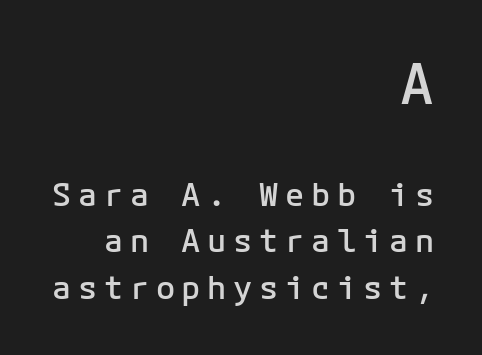
How heavy is the stroke? Medium-heavy — a semibold, shy of bold. Glyph-to-glyph distance is far greater than everyday printed text. Only glyphs here, with clear space below each row. This sample uses a sans-serif face.
